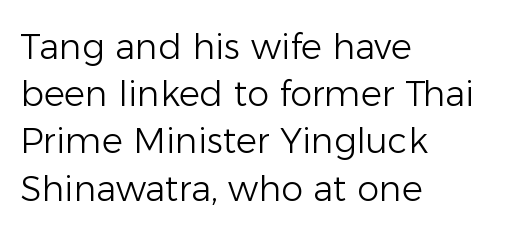
This sample uses an upright cut, with every glyph sitting square on the baseline. Think of a printed novel: that variable character pitch is what you see here. In CSS terms this would be text-align: left. Vertical stems look standard width or narrower in stroke. Observe the absence of serifs on each vertical stroke in this sample. Quick note: underline off.
